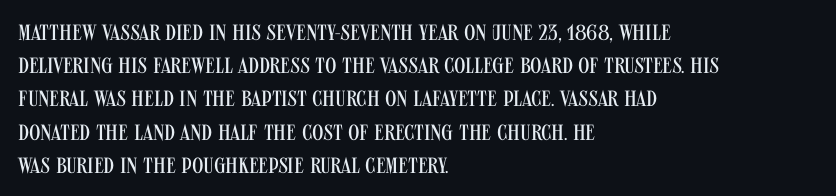
Tall strokes in this sample are plumb rather than angled. Weight: regular or lighter. Tracking value appears to be zero — textbook default spacing. The passage shown stacks its lines at a standard gap. The lines in this sample share a left origin and differ only in where they stop. Anything drawn beneath the words? Only blank space.
